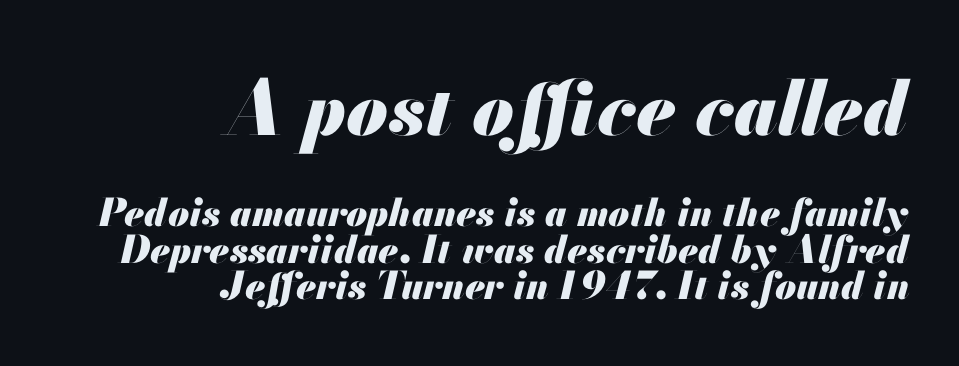
Emphasis by weight is at full strength: bold. Letters rest on an invisible, unmarked baseline. Character widths vary here, with narrow letters taking less room than wide ones. Does the leading feel generous? Not at all — it's pinched. Where is the straight margin? On the right. What stands out about the letter spacing? Nothing — it is the standard amount.
